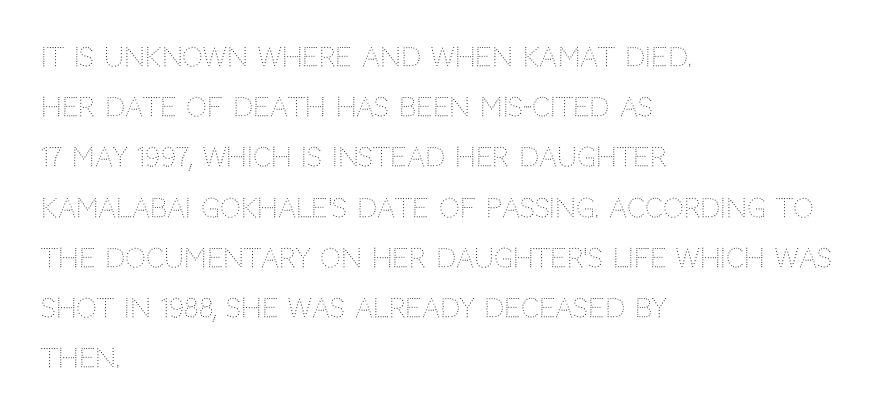
Which margin do the lines hug? The left one — the right edge is uneven. Check the space under the baseline: it is left empty. No extra tracking has been applied to these lines. Characters remain perfectly vertical along every line. These lines stand farther apart than default settings would place them. Compared with a typical body face, this is equally light or lighter still.
